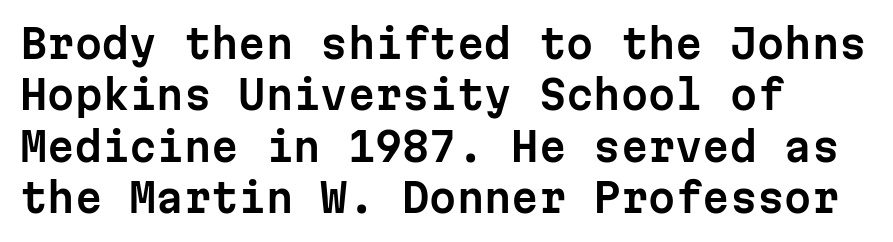
It's the straight-up-and-down kind of type. The tracking reads as untouched default to a designer's eye. Stroke terminals: plain, sans-serif. The rendering anchors every line to the left-hand side. Each letter, wide or thin by design, is forced into the same width here. In terms of leading, this rendering sits right in the middle.
